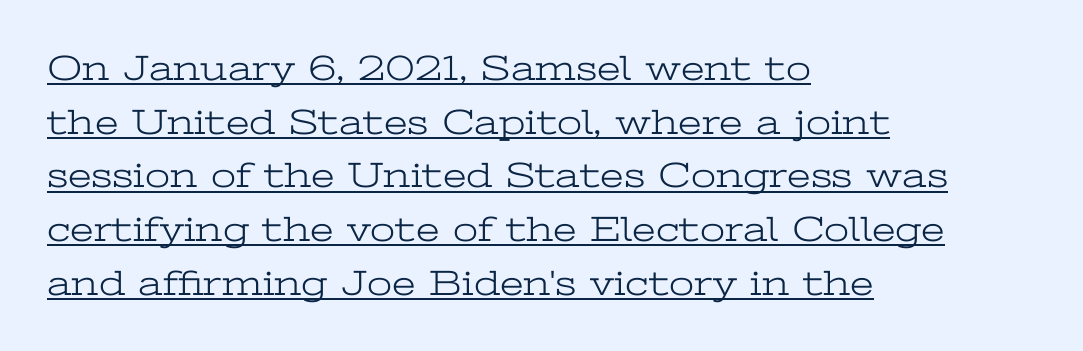
Q: Is the text bold? A: No.
Q: Is the text italic (slanted)? A: No, it is upright.
Q: Is the typeface a serif or a sans-serif typeface? A: Serif.
Q: Is the text underlined? A: Yes.
Q: How is the paragraph aligned? A: Left-aligned.
Q: Is the spacing between letters normal or unusually wide? A: Normal.
Q: Is the spacing between lines tight, normal or loose? A: Normal.
Q: Width (condensed, normal, or wide)? A: Wide.
Q: Stroke contrast? A: Low.
Q: x-height? A: Medium.
Q: Monospaced? A: No.
